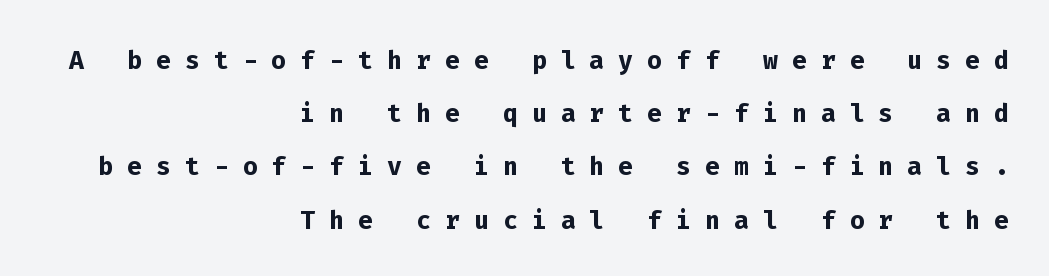
Does the copy run flush right? Yes — the right margin is perfectly even. Any mark beneath the type? The region is blank. The letters stand straight up with perfectly vertical stems. This rendering employs a face without finishing strokes, i.e., a sans-serif. Is this a fixed-width face? Yes — each glyph sits in an identical cell. How heavy is the stroke? Heavy — this is a bold.
